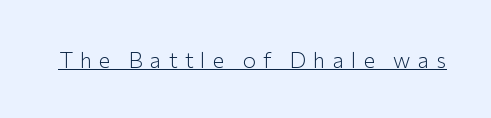
This is underlined copy, the kind a proofreader might mark for attention. How are the letters spaced? Widely, with obvious added tracking. Think standard paragraph weight, or any step lighter than that. Every stem runs plumb, perpendicular to the baseline.
